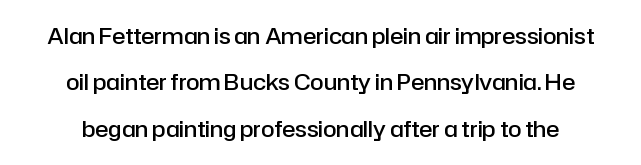
If you measured baseline to baseline, you'd find a long distance. Only glyphs here, with clear space below each row. Semibold letterforms, between regular and bold. How are the letters spaced? Ordinarily, with no added tracking. This sample is center-justified, so both line endings float freely. Posture: vertical.
